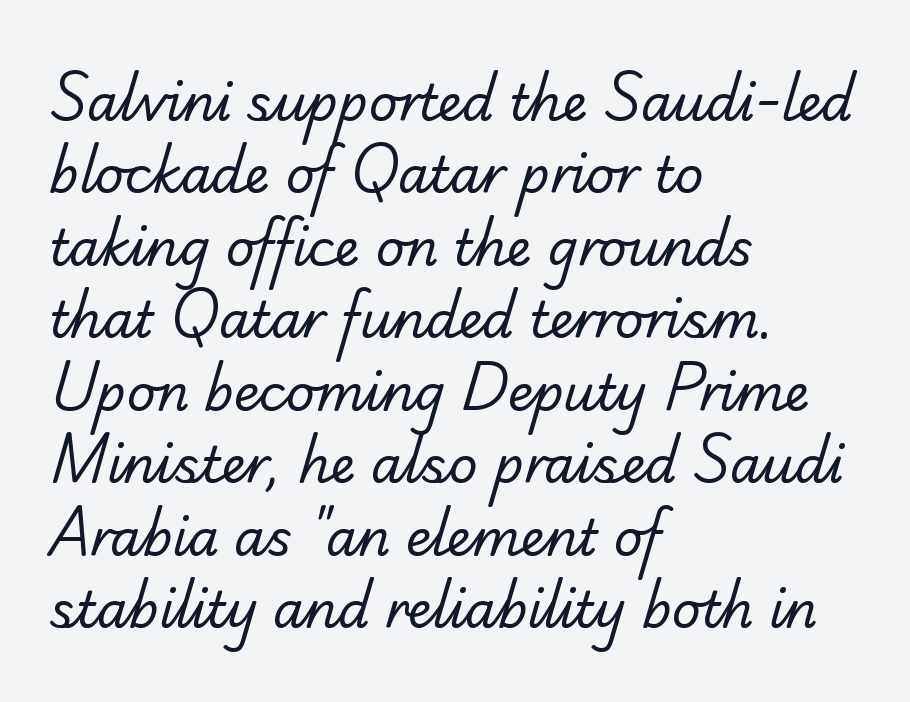
The image shows 50 px regular-weight serif type; set left-aligned, normal line spacing (1.45x), normal letter spacing, not underlined; low stroke contrast and a small x-height.
